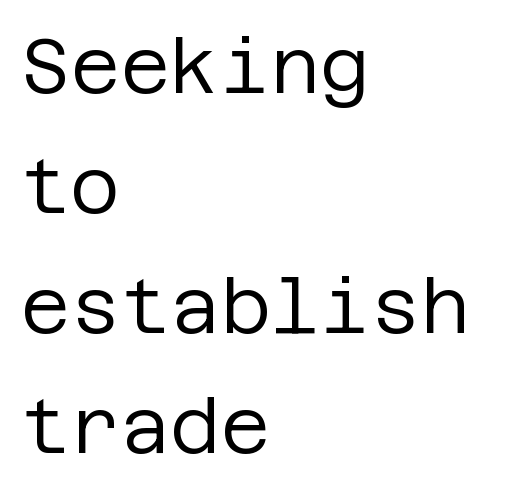
{"serif": "no", "italic": "no", "bold": "no", "weight": "regular", "width": "normal", "stroke_contrast": "low", "x_height": "large", "underline": "no", "align": "left", "line_spacing": "normal", "line_spacing_ratio": 1.56, "letter_spacing": "normal", "letter_spacing_em": 0.0, "glyph_px": 77}
